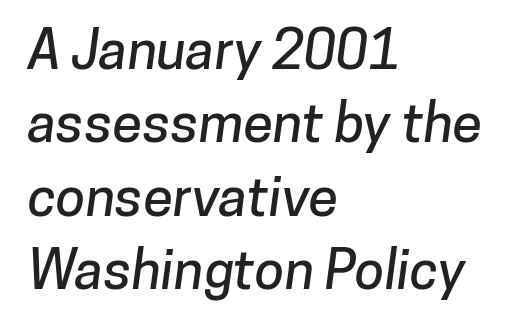
Check where the strokes stop: nothing finishes them off — pure sans. Nobody touched the tracking dial on this one. Any mark beneath the type? The region is blank. Think of a printed novel: that variable character pitch is what you see here. Typeset ragged right — the left edge is the straight one. The line-height multiplier appears to be the usual default.
